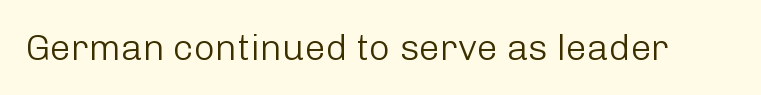
The image shows 37 px light sans-serif type, upright; set normal letter spacing, not underlined; low stroke contrast and a medium x-height.
